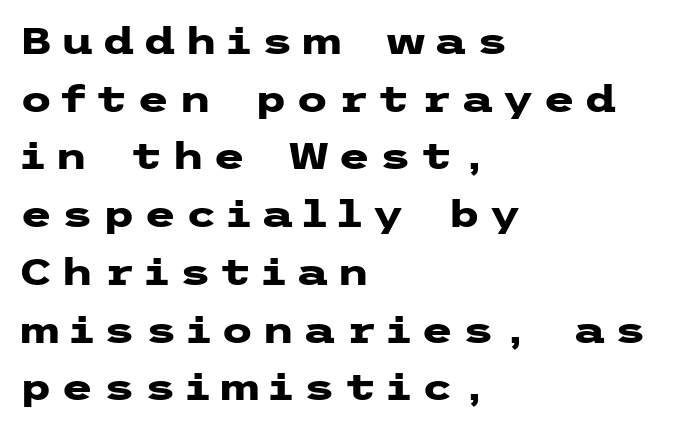
The setting favours the left margin, as ordinary paragraphs usually do. Students, observe: this is what conventionally led text looks like. Is the letter spacing exaggerated? Yes — the characters are pushed far apart. It's the straight-up-and-down kind of type. The characters display no serif detailing; their extremities are plain.
